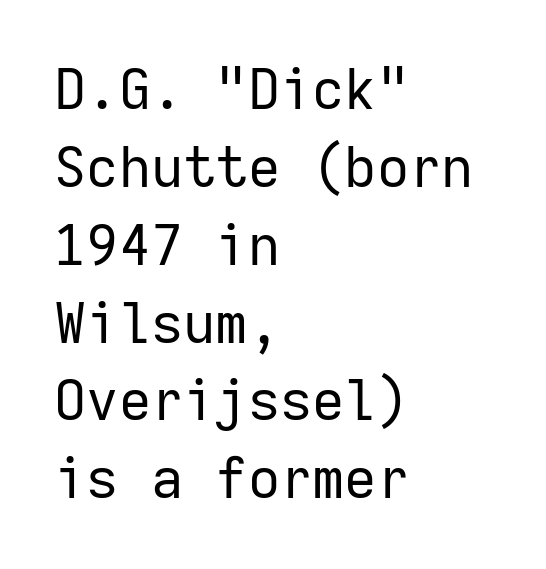
{"serif": "no", "italic": "no", "bold": "no", "weight": "regular", "width": "normal", "stroke_contrast": "low", "x_height": "medium", "monospaced": "yes", "underline": "no", "align": "left", "line_spacing": "normal", "line_spacing_ratio": 1.39, "letter_spacing": "normal", "letter_spacing_em": 0.0, "glyph_px": 56}
